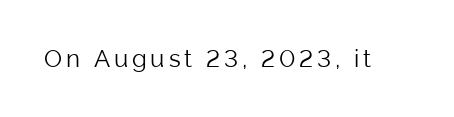
Q: Is the text bold? A: No.
Q: Is the text italic (slanted)? A: No, it is upright.
Q: Is the text underlined? A: No.
